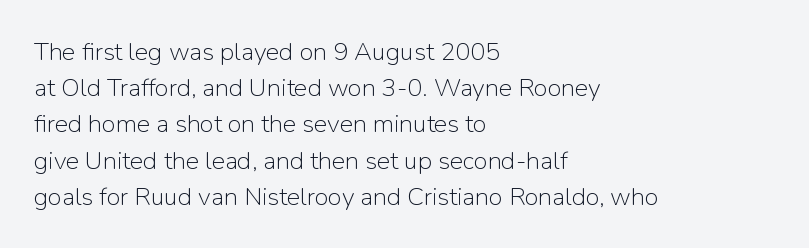
The cut favours lightness, reaching ordinary text weight at its darkest. Left-aligned paragraph, ragged on the right. There is no visible air inserted between adjacent glyphs. Has an underline been added? It has not. Upright lettering throughout. Leading matches the norm, producing a regular column.
